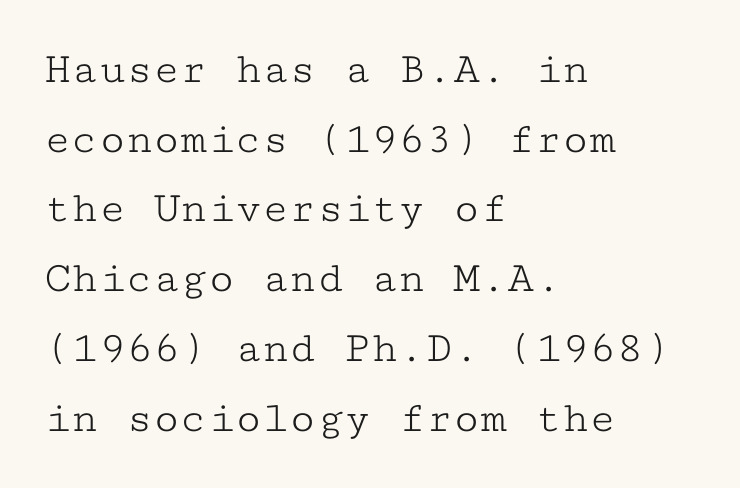
The image shows 45 px light, wide serif type, upright, monospaced; set left-aligned, normal line spacing (1.55x), normal letter spacing, not underlined; low stroke contrast and a medium x-height.
